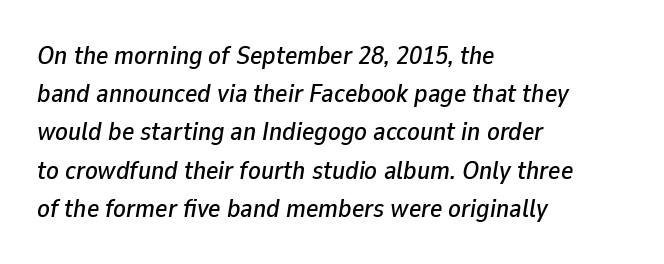
Q: Is the text italic (slanted)? A: Yes, it leans right by about 9 degrees.
Q: Is the text underlined? A: No.
Q: How is the paragraph aligned? A: Left-aligned.
Q: Is the spacing between letters normal or unusually wide? A: Normal.
Q: Is the spacing between lines tight, normal or loose? A: Normal.
